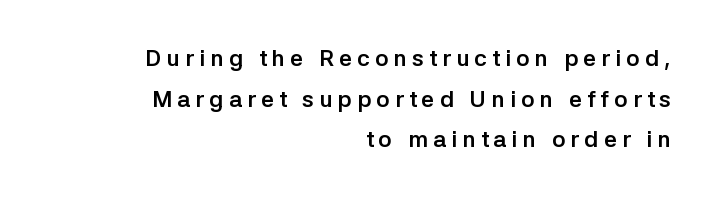
A roman cut, with each character standing at attention. The face used here is rendered with a markedly widened letterfit. These lines stack with their right ends in a neat column. In terms of weight, the rendering is a true, heavy bold.
